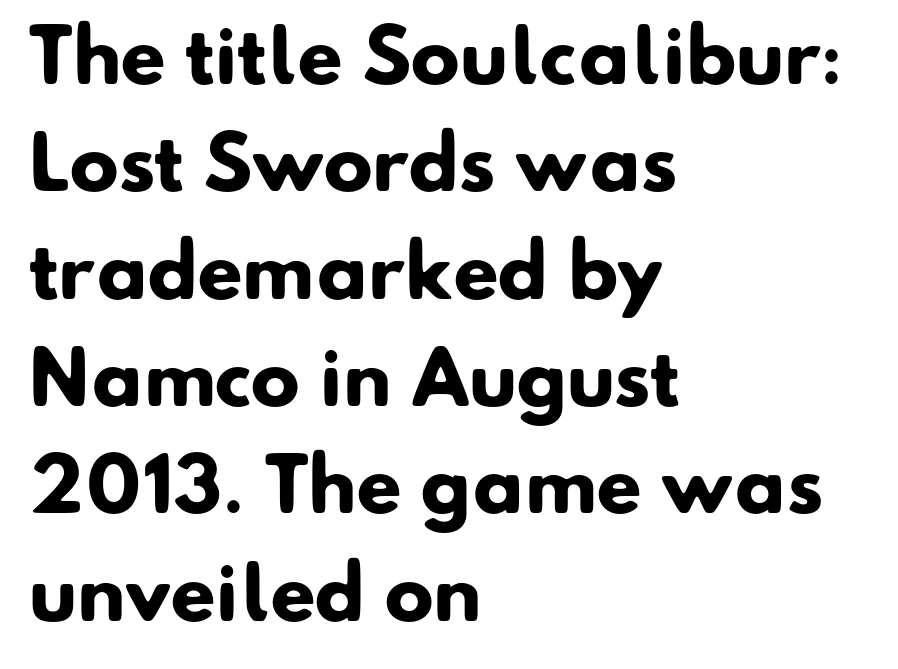
Q: Is the text bold? A: Yes.
Q: Is the typeface a serif or a sans-serif typeface? A: Sans-serif.
Q: Is the text underlined? A: No.
Q: How is the paragraph aligned? A: Left-aligned.
Q: Is the spacing between letters normal or unusually wide? A: Normal.
Q: Is the spacing between lines tight, normal or loose? A: Normal.
Q: Width (condensed, normal, or wide)? A: Normal.
Q: Stroke contrast? A: Low.
Q: x-height? A: Small.
Q: Monospaced? A: No.
